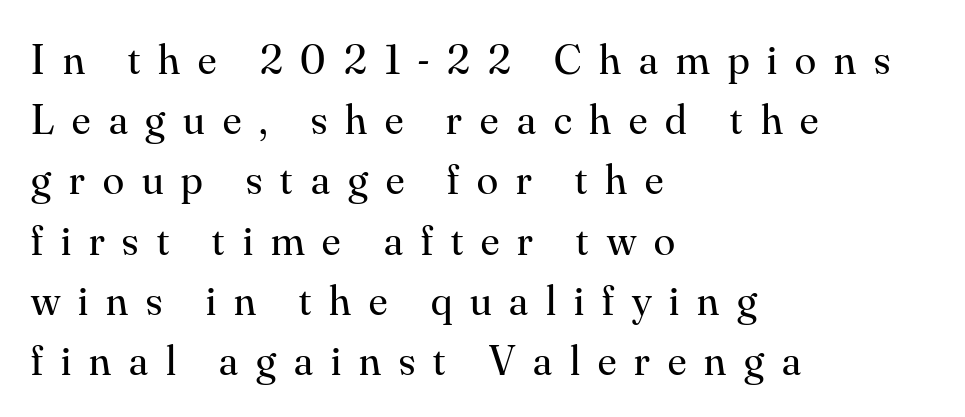
Q: Is the text bold? A: No.
Q: Is the text italic (slanted)? A: No, it is upright.
Q: Is the typeface a serif or a sans-serif typeface? A: Serif.
Q: Is the text underlined? A: No.
Q: How is the paragraph aligned? A: Left-aligned.
Q: Is the spacing between letters normal or unusually wide? A: Unusually wide.
Q: Is the spacing between lines tight, normal or loose? A: Normal.
Q: Width (condensed, normal, or wide)? A: Normal.
Q: Stroke contrast? A: Medium.
Q: x-height? A: Small.
Q: Monospaced? A: No.
